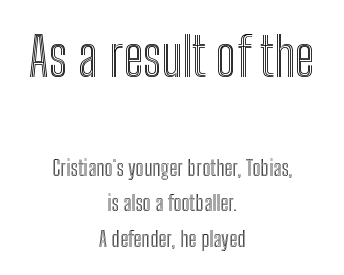
Q: Is the text italic (slanted)? A: No, it is upright.
Q: Is the text underlined? A: No.
Q: How is the paragraph aligned? A: Centered.
Q: Is the spacing between letters normal or unusually wide? A: Normal.
Q: Is the spacing between lines tight, normal or loose? A: Normal.
Q: Which block of text is set in a larger size, the first (top) or the second (bottom)? A: The first (top) one.
Q: Width (condensed, normal, or wide)? A: Condensed.
Q: x-height? A: Medium.
Q: Monospaced? A: No.
